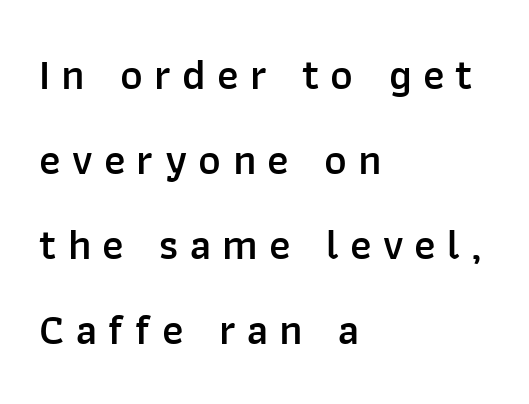
The passage shown has open, widely tracked lettering throughout. Posture: upright roman. The characters display no serif detailing; their extremities are plain. Note the varied advance widths — an 'i' is clearly narrower than an 'm'. The strokes are fattened partway — semibold, not bold.
